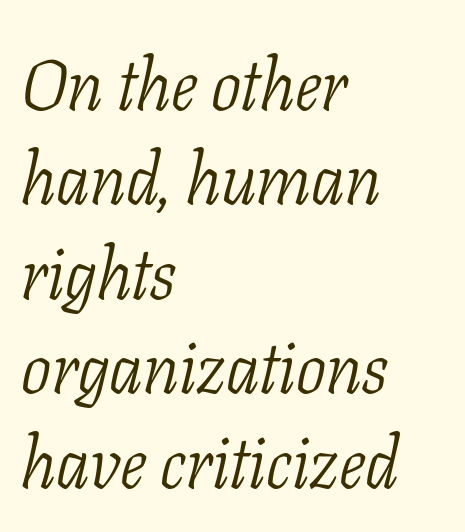
Q: Is the text bold? A: No.
Q: Is the text italic (slanted)? A: Yes, it leans right by about 11 degrees.
Q: Is the typeface a serif or a sans-serif typeface? A: Serif.
Q: Is the text underlined? A: No.
Q: How is the paragraph aligned? A: Left-aligned.
Q: Is the spacing between letters normal or unusually wide? A: Normal.
Q: Is the spacing between lines tight, normal or loose? A: Normal.
Q: Width (condensed, normal, or wide)? A: Condensed.
Q: Stroke contrast? A: Low.
Q: x-height? A: Medium.
Q: Monospaced? A: No.
